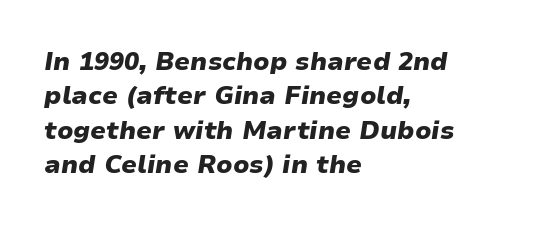
No extra tracking has been applied to these lines. Caption: bold face, heavy strokes. The rendering uses a moderate line-height, typical for paragraphs. The foot of each line stays bare and open. Casual observation: everything's shoved over to the left. Compared with ordinary roman type, these characters are visibly tilted.
